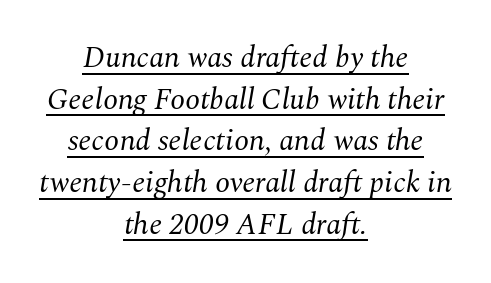
Successive baselines arrive at the customary interval. The passage is arranged like a title page — every line centered. The face used here is rendered with its standard letterfit. The typeface chosen for these lines features serifs. The face looks like a standard text weight, possibly lighter.
